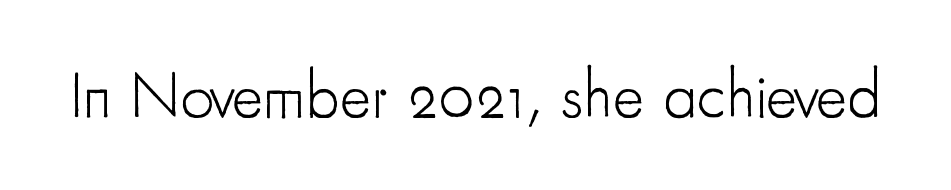
The letterforms sit at book weight or below. The typeface chosen for these lines omits serifs. Quick note: underline off. Looks like regular typesetting: each glyph gets only the width it needs. The lettering stays uniformly vertical, giving the passage a roman look.
